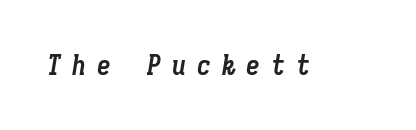
The image shows 28 px semibold, condensed type, italic (leaning right), monospaced; set unusually wide letter spacing (+0.39 em), not underlined; low stroke contrast and a medium x-height.
